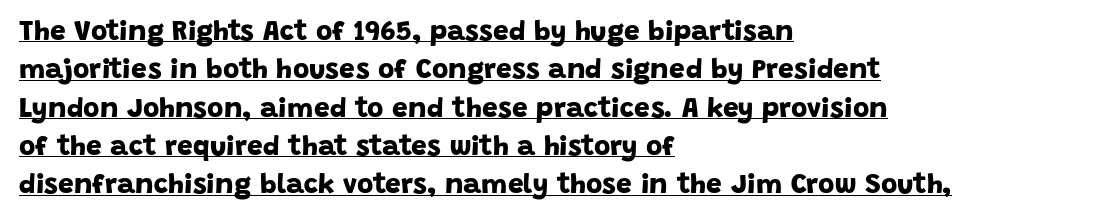
Q: Is the text bold? A: Yes.
Q: Is the typeface a serif or a sans-serif typeface? A: Sans-serif.
Q: Is the text underlined? A: Yes.
Q: How is the paragraph aligned? A: Left-aligned.
Q: Is the spacing between letters normal or unusually wide? A: Normal.
Q: Is the spacing between lines tight, normal or loose? A: Normal.
Q: Width (condensed, normal, or wide)? A: Normal.
Q: Stroke contrast? A: Low.
Q: x-height? A: Large.
Q: Monospaced? A: No.
